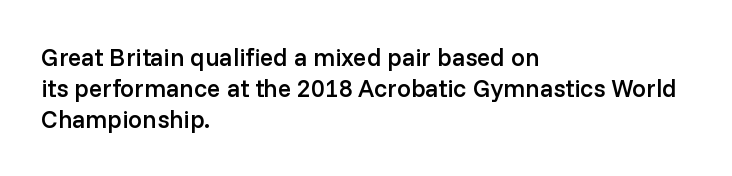
Q: Is the text bold? A: Semi-bold.
Q: Is the text italic (slanted)? A: No, it is upright.
Q: Is the text underlined? A: No.
Q: How is the paragraph aligned? A: Left-aligned.
Q: Is the spacing between letters normal or unusually wide? A: Normal.
